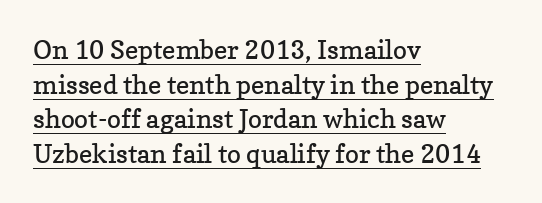
Characters follow at the spacing the type designer built in. Stroke mass is kept to a normal reading level or below. The rendering uses the underline text-decoration. Notice how descenders clear the ascenders below comfortably — that's standard leading.
